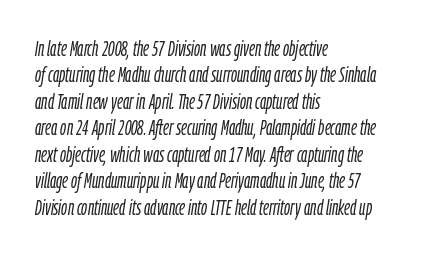
The image shows 21 px text type, italic (leaning right); set left-aligned, normal line spacing (1.26x), normal letter spacing, not underlined.
